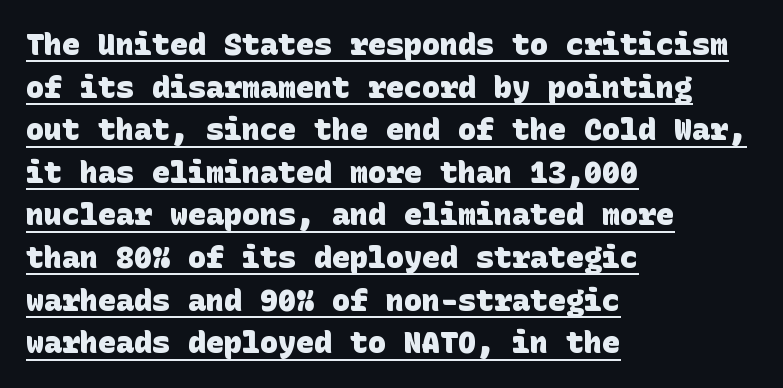
The image shows 30 px heavy sans-serif type; set left-aligned, normal line spacing (1.42x), normal letter spacing, underlined; low stroke contrast and a large x-height.
